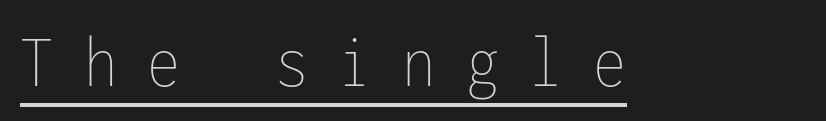
Q: Is the text bold? A: No.
Q: Is the text italic (slanted)? A: No, it is upright.
Q: Is the text underlined? A: Yes.
Q: Is the spacing between letters normal or unusually wide? A: Unusually wide.
Q: Width (condensed, normal, or wide)? A: Condensed.
Q: Stroke contrast? A: Low.
Q: x-height? A: Medium.
Q: Monospaced? A: Yes.
